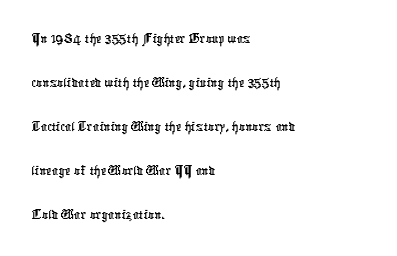
Q: Is the typeface a serif or a sans-serif typeface? A: Sans-serif.
Q: Is the text underlined? A: No.
Q: How is the paragraph aligned? A: Left-aligned.
Q: Is the spacing between letters normal or unusually wide? A: Normal.
Q: Is the spacing between lines tight, normal or loose? A: Normal.
Q: Width (condensed, normal, or wide)? A: Condensed.
Q: Stroke contrast? A: Low.
Q: x-height? A: Medium.
Q: Monospaced? A: No.
